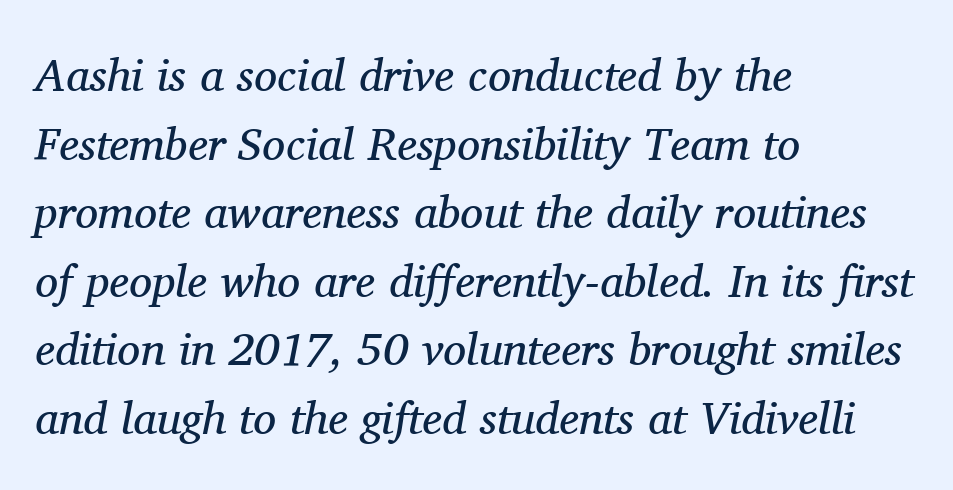
{"serif": "yes", "italic": "yes", "lean": "right", "slant_degrees": 11, "bold": "no", "weight": "regular", "width": "normal", "stroke_contrast": "medium", "x_height": "medium", "monospaced": "no", "underline": "no", "align": "left", "line_spacing": "normal", "line_spacing_ratio": 1.49, "letter_spacing": "normal", "letter_spacing_em": 0.0, "glyph_px": 46}
